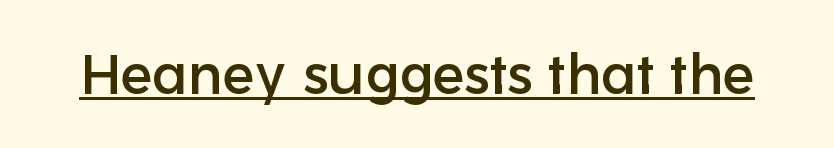
{"serif": "no", "italic": "no", "width": "normal", "stroke_contrast": "low", "x_height": "medium", "monospaced": "no", "underline": "yes", "letter_spacing": "normal", "letter_spacing_em": 0.0, "glyph_px": 56}
